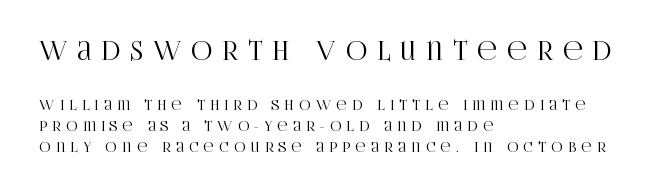
The image shows 26 px text type, upright; set left-aligned, normal line spacing (1.5x), unusually wide letter spacing (+0.39 em), not underlined; the first (top) block is 1.86x larger.
